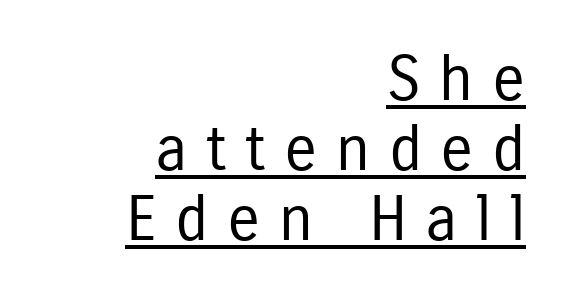
{"serif": "no", "italic": "no", "bold": "no", "weight": "regular", "width": "condensed", "stroke_contrast": "low", "x_height": "medium", "monospaced": "no", "underline": "yes", "align": "right", "line_spacing": "tight", "line_spacing_ratio": 1.13, "letter_spacing": "wide", "letter_spacing_em": 0.3, "glyph_px": 62}
